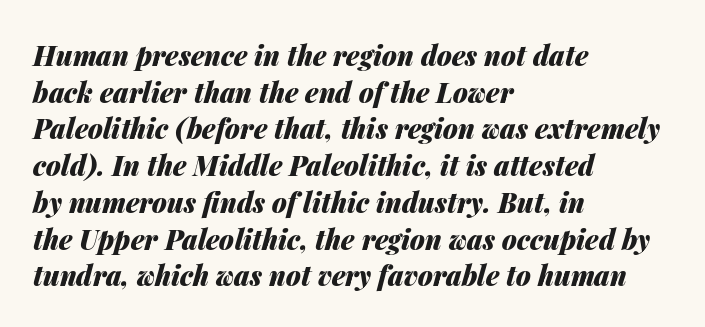
{"italic": "yes", "lean": "right", "slant_degrees": 14, "bold": "yes", "underline": "no", "align": "left", "line_spacing": "normal", "line_spacing_ratio": 1.36, "letter_spacing": "normal", "letter_spacing_em": 0.0, "glyph_px": 27}
